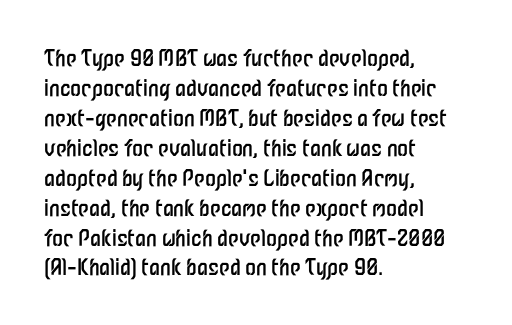
{"italic": "no", "bold": "no", "underline": "no", "align": "left", "line_spacing": "normal", "line_spacing_ratio": 1.36, "letter_spacing": "normal", "letter_spacing_em": 0.0, "glyph_px": 22}
